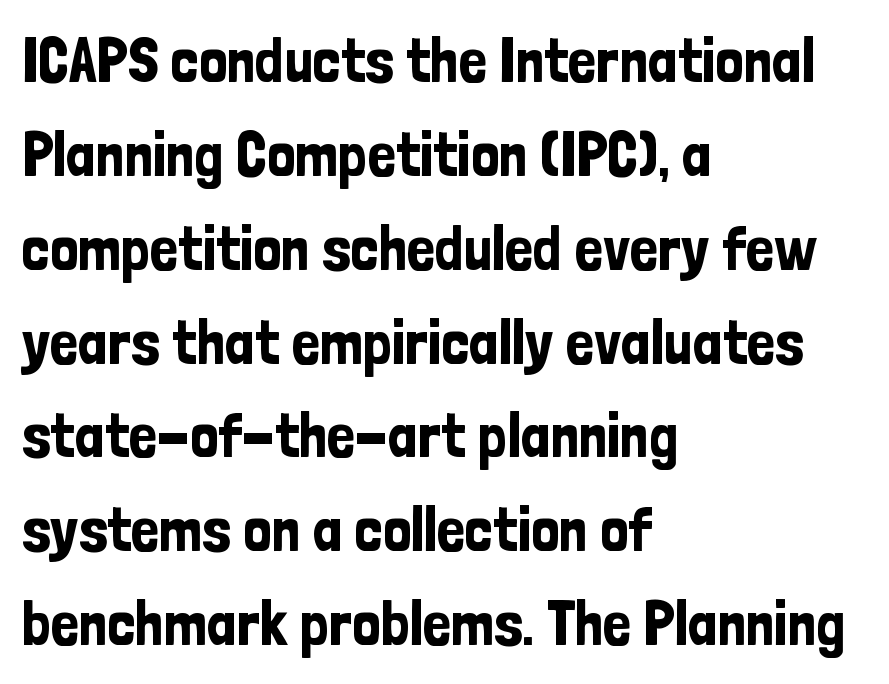
Q: Is the text italic (slanted)? A: No, it is upright.
Q: Is the typeface a serif or a sans-serif typeface? A: Sans-serif.
Q: Is the text underlined? A: No.
Q: How is the paragraph aligned? A: Left-aligned.
Q: Is the spacing between letters normal or unusually wide? A: Normal.
Q: Is the spacing between lines tight, normal or loose? A: Normal.
Q: Width (condensed, normal, or wide)? A: Condensed.
Q: Stroke contrast? A: Low.
Q: x-height? A: Medium.
Q: Monospaced? A: No.
